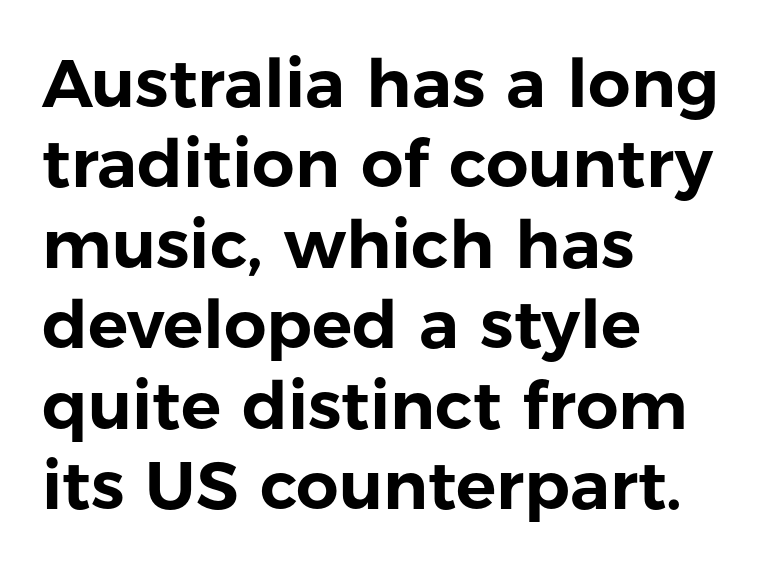
Q: Is the text italic (slanted)? A: No, it is upright.
Q: Is the typeface a serif or a sans-serif typeface? A: Sans-serif.
Q: Is the text underlined? A: No.
Q: How is the paragraph aligned? A: Left-aligned.
Q: Is the spacing between letters normal or unusually wide? A: Normal.
Q: Width (condensed, normal, or wide)? A: Normal.
Q: Stroke contrast? A: Low.
Q: x-height? A: Medium.
Q: Monospaced? A: No.
